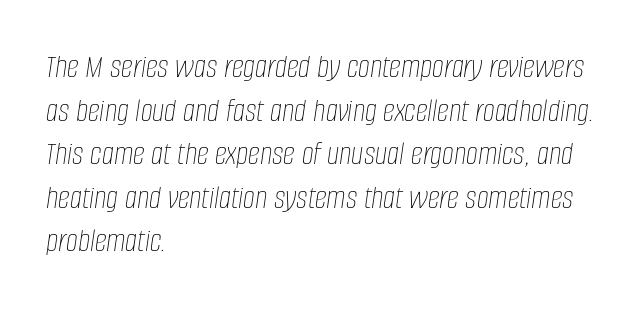
A clean baseline with only descenders dipping below it. Compared with a typical body face, this is equally light or lighter still. When letters slant like this, we call the style italic. The rendering uses natural spacing where letterforms have individual widths.
